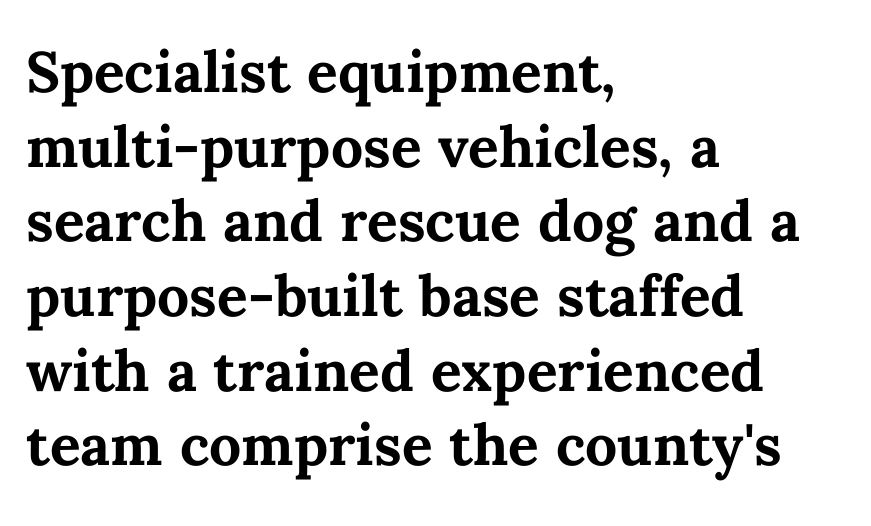
The space beneath each line is pristine and unruled. A typesetter would mark this as roman, not italic. Is the letter spacing exaggerated? No — it looks like the ordinary default. Rows of type keep a routine distance in the vertical direction. Spacing verdict: proportional, widths tailored to each character.
